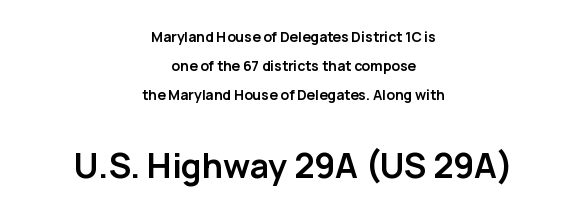
Q: Is the text bold? A: Yes.
Q: Is the text italic (slanted)? A: No, it is upright.
Q: Is the typeface a serif or a sans-serif typeface? A: Sans-serif.
Q: Is the text underlined? A: No.
Q: How is the paragraph aligned? A: Centered.
Q: Is the spacing between letters normal or unusually wide? A: Normal.
Q: Is the spacing between lines tight, normal or loose? A: Loose.
Q: Which block of text is set in a larger size, the first (top) or the second (bottom)? A: The second (bottom) one.
Q: Width (condensed, normal, or wide)? A: Normal.
Q: Stroke contrast? A: Low.
Q: x-height? A: Medium.
Q: Monospaced? A: No.
